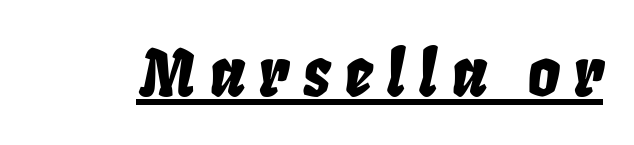
{"italic": "yes", "lean": "right", "slant_degrees": 8, "width": "condensed", "stroke_contrast": "low", "x_height": "large", "monospaced": "no", "underline": "yes", "letter_spacing": "wide", "letter_spacing_em": 0.21, "glyph_px": 64}
